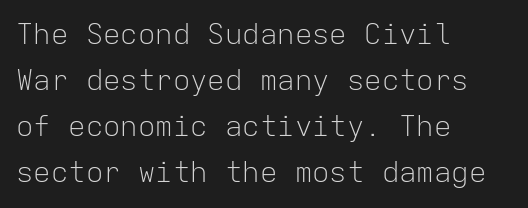
{"serif": "no", "italic": "no", "bold": "no", "weight": "light", "width": "normal", "stroke_contrast": "low", "x_height": "medium", "monospaced": "yes", "underline": "no", "align": "left", "line_spacing": "normal", "line_spacing_ratio": 1.59, "letter_spacing": "normal", "letter_spacing_em": 0.0, "glyph_px": 29}
